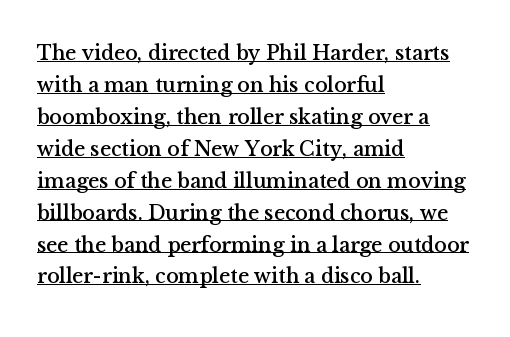
Normally led — the rows are evenly, conventionally spaced. Left-aligned paragraph, ragged on the right. This sample carries an underscore along the baseline area. Quick note: not italic, upright.
